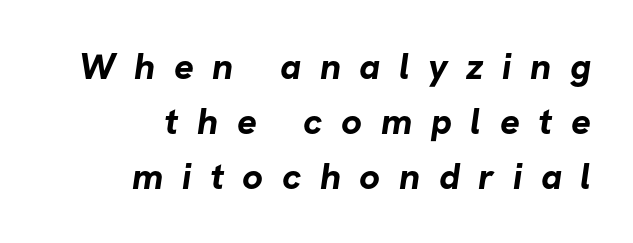
The image shows 37 px bold sans-serif type; set right-aligned, normal line spacing (1.48x), unusually wide letter spacing (+0.5 em), not underlined; low stroke contrast and a medium x-height.
